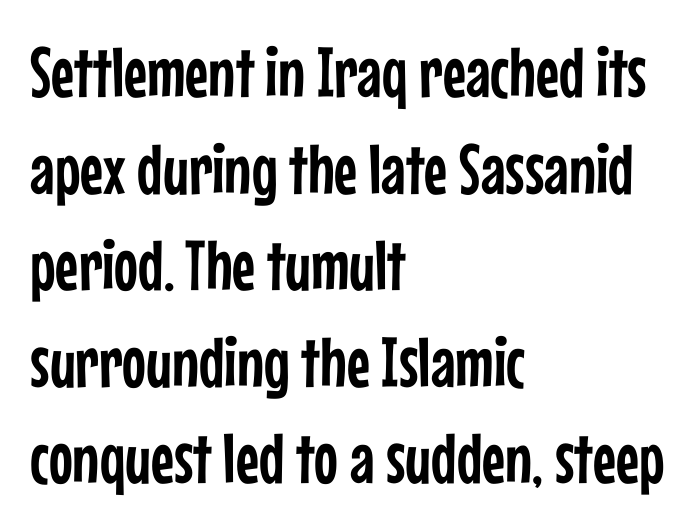
Leading matches the norm, producing a regular column. These lines are set flush left with a ragged right edge. Glyph-to-glyph distance matches everyday printed text. Spacing verdict: proportional, widths tailored to each character.
